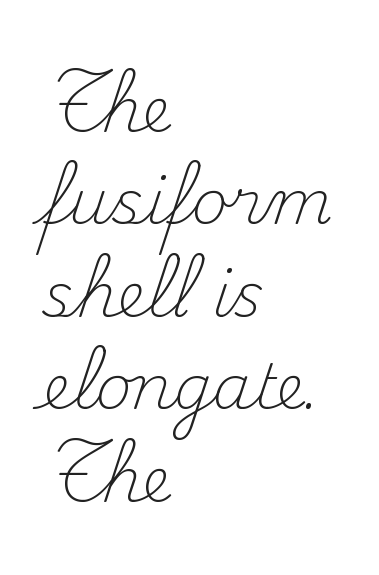
The face used here is proportionally spaced, like ordinary book or web type. Each row of text sits above clean, open space. A typesetter would call this leading conventional body-copy spacing. The cut favours lightness, reaching ordinary text weight at its darkest. I'd call this a serif setting — the letters wear small feet.
